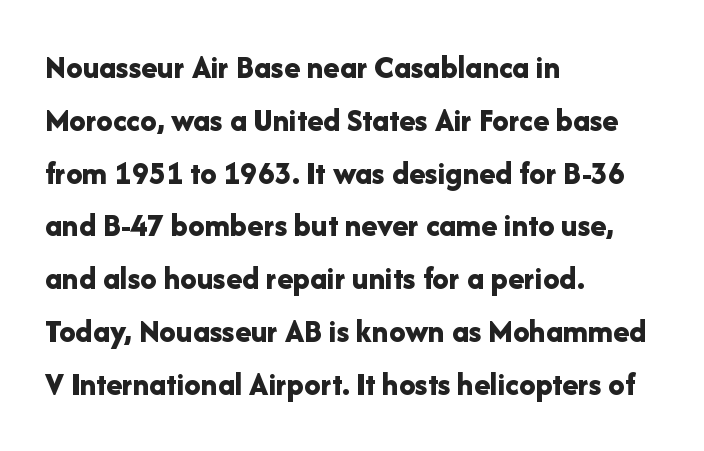
{"serif": "no", "italic": "no", "bold": "yes", "weight": "bold", "width": "normal", "stroke_contrast": "low", "x_height": "medium", "monospaced": "no", "underline": "no", "align": "left", "line_spacing": "normal", "line_spacing_ratio": 1.6, "letter_spacing": "normal", "letter_spacing_em": 0.0, "glyph_px": 33}
